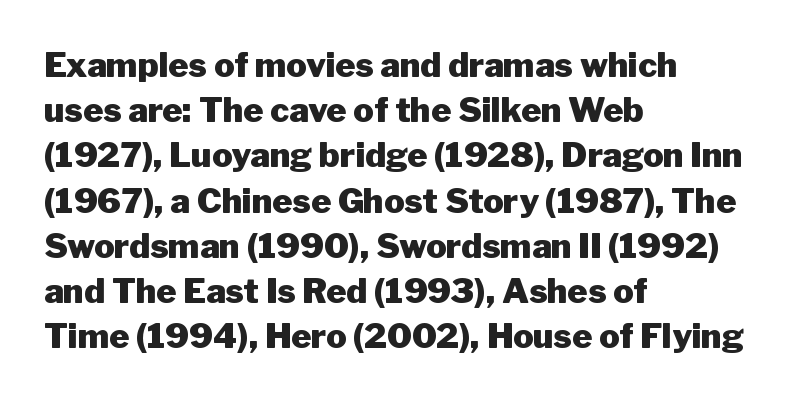
Varying glyph widths throughout — classic text-font behaviour. Do the letters lean? They stand straight. Does the copy run flush right? No — it runs flush left. The passage shown is typeset with a sans-serif family. Strong, thick strokes mark this as bold type. Each row of text sits above clean, open space.
